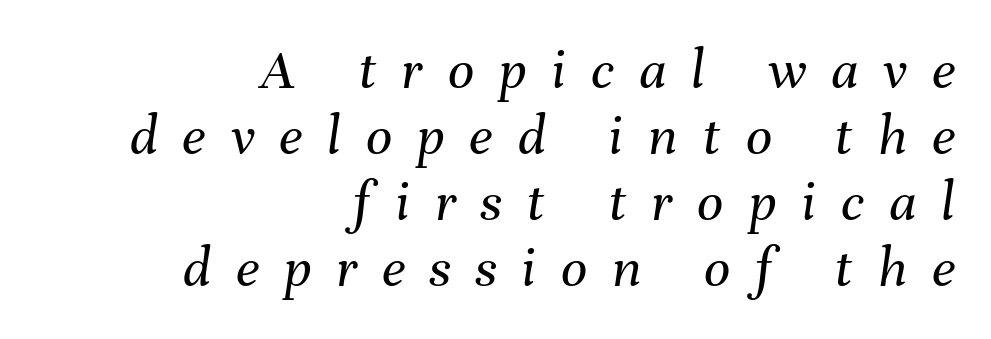
The image shows 58 px regular-weight type, italic (leaning right); set right-aligned, tight line spacing (1.14x), unusually wide letter spacing (+0.43 em), not underlined; medium stroke contrast and a medium x-height.
